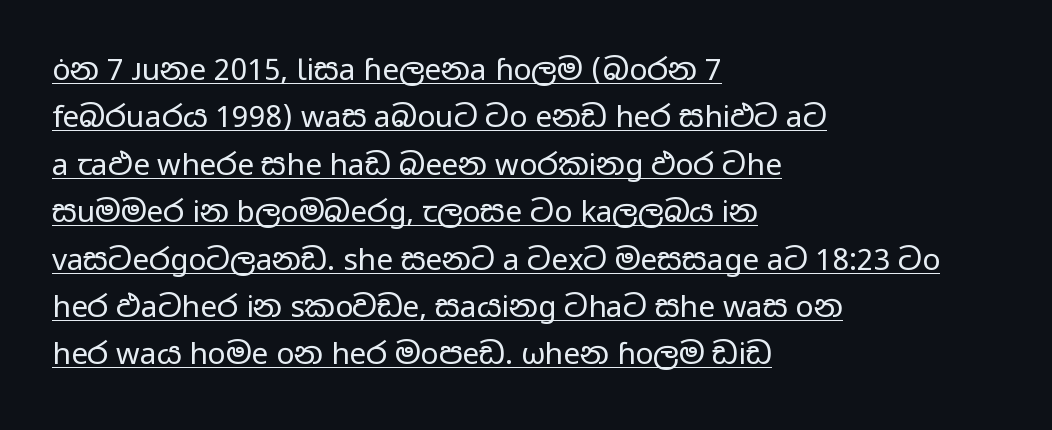
{"serif": "no", "italic": "no", "bold": "no", "weight": "regular", "width": "wide", "stroke_contrast": "low", "x_height": "medium", "monospaced": "no", "underline": "yes", "align": "left", "line_spacing": "normal", "line_spacing_ratio": 1.58, "letter_spacing": "normal", "letter_spacing_em": 0.0, "glyph_px": 30}
